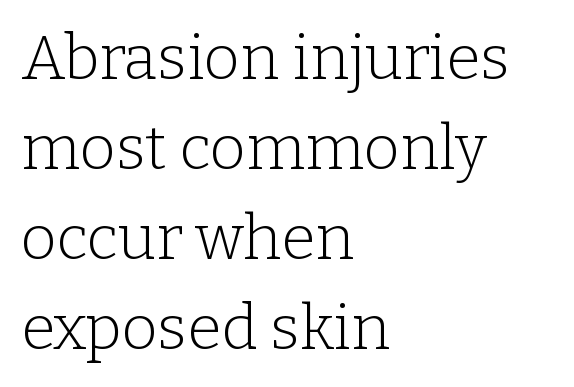
{"serif": "yes", "italic": "no", "bold": "no", "weight": "light", "width": "normal", "stroke_contrast": "low", "x_height": "medium", "monospaced": "no", "underline": "no", "align": "left", "line_spacing": "normal", "line_spacing_ratio": 1.45, "letter_spacing": "normal", "letter_spacing_em": 0.0, "glyph_px": 62}
